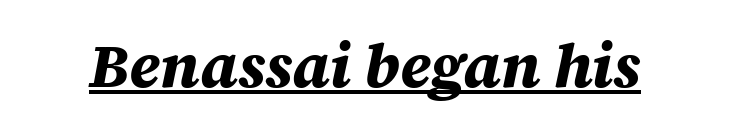
{"italic": "yes", "lean": "right", "slant_degrees": 12, "bold": "yes", "weight": "bold", "width": "normal", "stroke_contrast": "medium", "x_height": "large", "monospaced": "no", "underline": "yes", "letter_spacing": "normal", "letter_spacing_em": 0.0, "glyph_px": 61}
